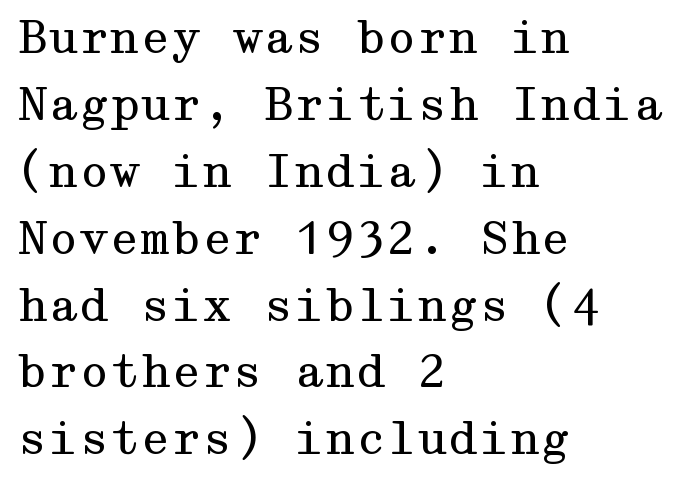
{"serif": "yes", "italic": "no", "bold": "no", "weight": "regular", "width": "wide", "stroke_contrast": "medium", "x_height": "medium", "underline": "no", "align": "left", "line_spacing": "normal", "line_spacing_ratio": 1.52, "letter_spacing": "normal", "letter_spacing_em": 0.0, "glyph_px": 44}
